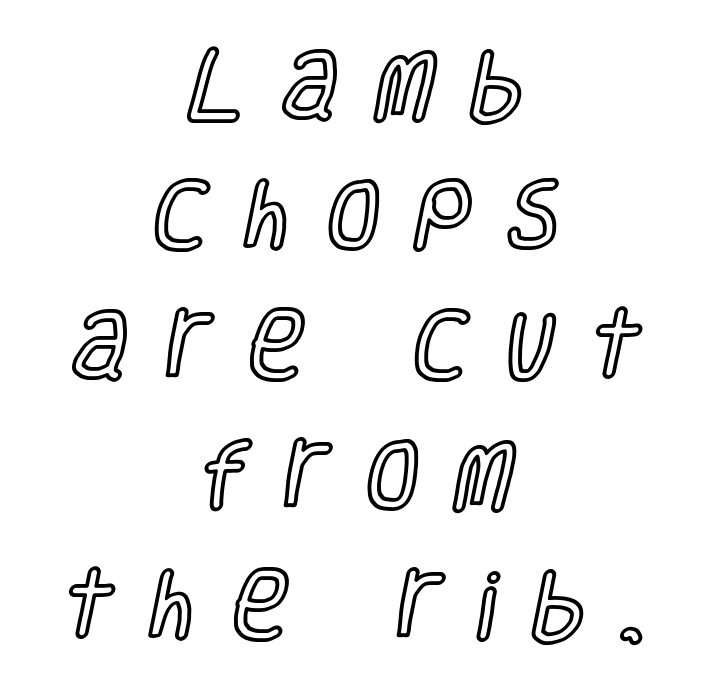
{"width": "condensed", "x_height": "large", "monospaced": "no", "underline": "no", "align": "center", "line_spacing_ratio": 1.71, "letter_spacing": "wide", "letter_spacing_em": 0.49, "glyph_px": 76}
